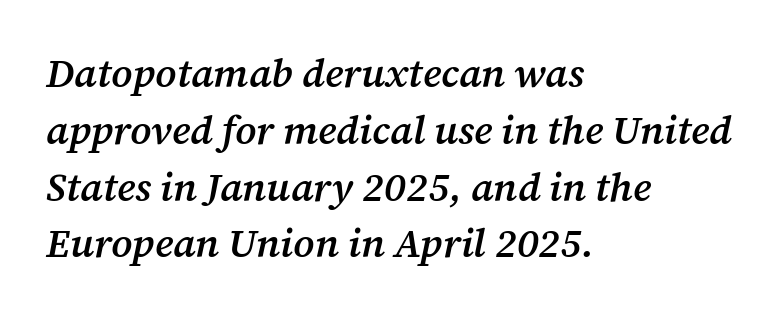
Q: Is the text bold? A: Semi-bold.
Q: Is the text italic (slanted)? A: Yes, it leans right by about 12 degrees.
Q: Is the typeface a serif or a sans-serif typeface? A: Serif.
Q: Is the text underlined? A: No.
Q: How is the paragraph aligned? A: Left-aligned.
Q: Is the spacing between letters normal or unusually wide? A: Normal.
Q: Is the spacing between lines tight, normal or loose? A: Normal.
Q: Width (condensed, normal, or wide)? A: Normal.
Q: Stroke contrast? A: Medium.
Q: x-height? A: Medium.
Q: Monospaced? A: No.
